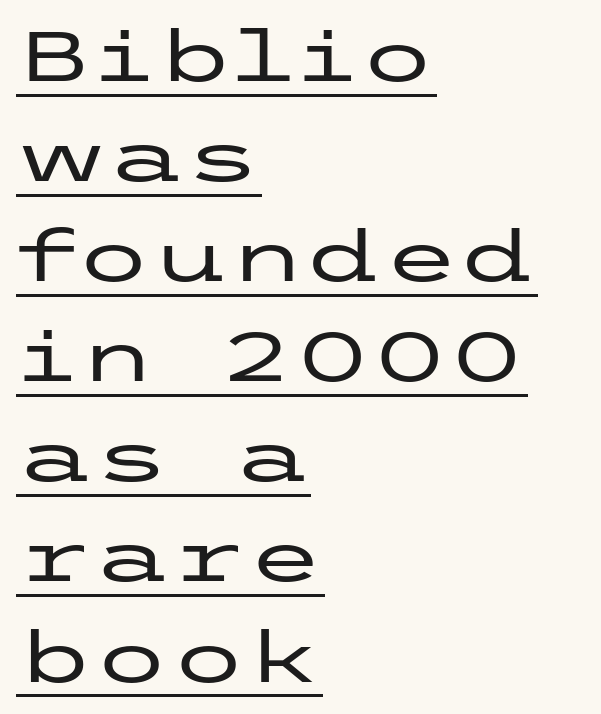
Q: Is the text italic (slanted)? A: No, it is upright.
Q: Is the typeface a serif or a sans-serif typeface? A: Sans-serif.
Q: Is the text underlined? A: Yes.
Q: How is the paragraph aligned? A: Left-aligned.
Q: Is the spacing between letters normal or unusually wide? A: Normal.
Q: Is the spacing between lines tight, normal or loose? A: Normal.
Q: Width (condensed, normal, or wide)? A: Wide.
Q: Stroke contrast? A: Low.
Q: x-height? A: Medium.
